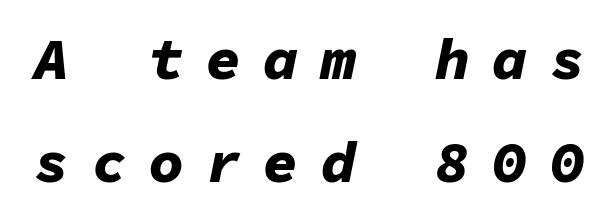
Q: Is the text bold? A: Yes.
Q: Is the text italic (slanted)? A: Yes, it leans right by about 11 degrees.
Q: Is the text underlined? A: No.
Q: Is the spacing between letters normal or unusually wide? A: Unusually wide.
Q: Width (condensed, normal, or wide)? A: Normal.
Q: Stroke contrast? A: Low.
Q: x-height? A: Medium.
Q: Monospaced? A: Yes.
